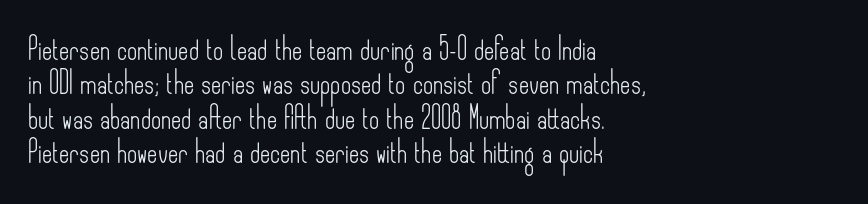
The image shows 22 px text type, upright; set left-aligned, normal line spacing (1.56x), normal letter spacing, not underlined.
